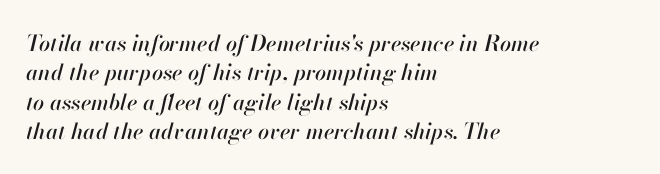
Q: Is the text italic (slanted)? A: Yes, it leans right by about 13 degrees.
Q: Is the text underlined? A: No.
Q: How is the paragraph aligned? A: Left-aligned.
Q: Is the spacing between letters normal or unusually wide? A: Normal.
Q: Is the spacing between lines tight, normal or loose? A: Normal.
